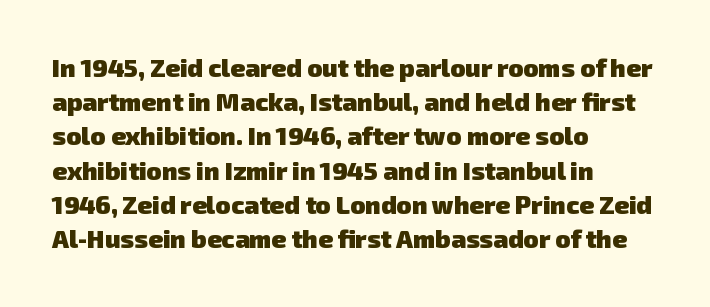
Visually the block forms a straight wall on the left and a jagged coastline on the right. The strokes are fattened all the way to bold. Each row of text sits above clean, open space. Notice how descenders clear the ascenders below comfortably — that's standard leading.
